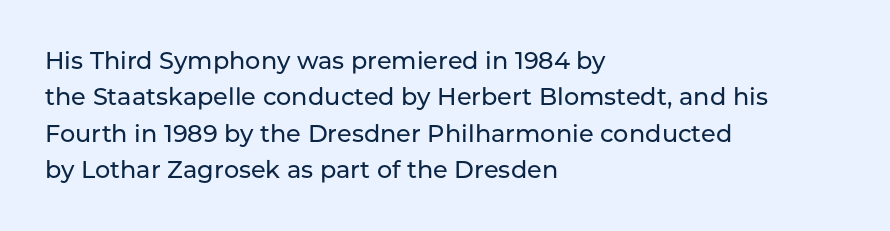
Q: Is the text italic (slanted)? A: No, it is upright.
Q: Is the text underlined? A: No.
Q: How is the paragraph aligned? A: Left-aligned.
Q: Is the spacing between letters normal or unusually wide? A: Normal.
Q: Is the spacing between lines tight, normal or loose? A: Normal.
